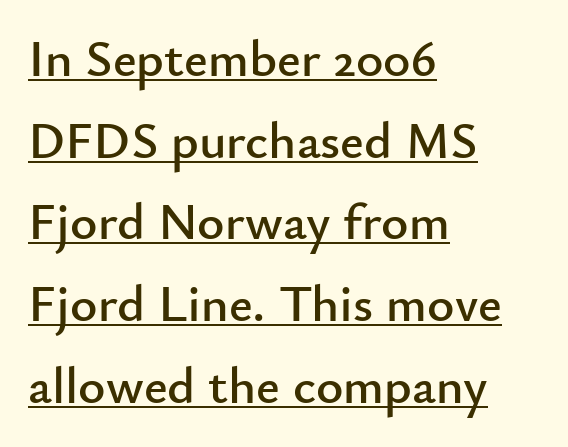
Q: Is the text italic (slanted)? A: No, it is upright.
Q: Is the typeface a serif or a sans-serif typeface? A: Sans-serif.
Q: Is the text underlined? A: Yes.
Q: How is the paragraph aligned? A: Left-aligned.
Q: Is the spacing between letters normal or unusually wide? A: Normal.
Q: Is the spacing between lines tight, normal or loose? A: Normal.
Q: Width (condensed, normal, or wide)? A: Normal.
Q: Stroke contrast? A: Low.
Q: x-height? A: Small.
Q: Monospaced? A: No.
